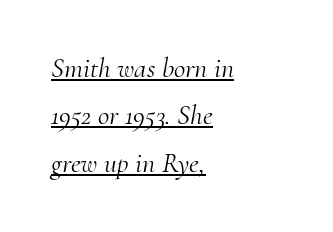
{"serif": "yes", "italic": "yes", "lean": "right", "slant_degrees": 10, "bold": "no", "weight": "light", "width": "normal", "stroke_contrast": "medium", "x_height": "small", "monospaced": "no", "underline": "yes", "align": "left", "line_spacing": "normal", "line_spacing_ratio": 1.69, "letter_spacing": "normal", "letter_spacing_em": 0.0, "glyph_px": 28}
